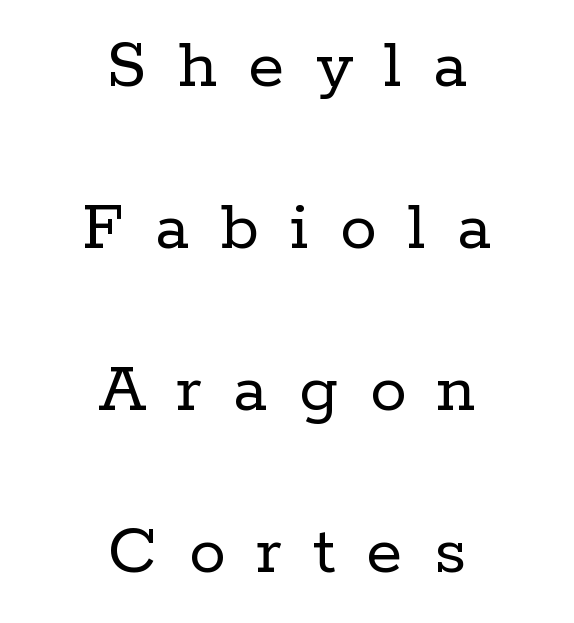
Q: Is the text bold? A: No.
Q: Is the text italic (slanted)? A: No, it is upright.
Q: Is the typeface a serif or a sans-serif typeface? A: Serif.
Q: Is the text underlined? A: No.
Q: How is the paragraph aligned? A: Centered.
Q: Is the spacing between letters normal or unusually wide? A: Unusually wide.
Q: Is the spacing between lines tight, normal or loose? A: Loose.
Q: Width (condensed, normal, or wide)? A: Normal.
Q: Stroke contrast? A: Low.
Q: x-height? A: Medium.
Q: Monospaced? A: No.
